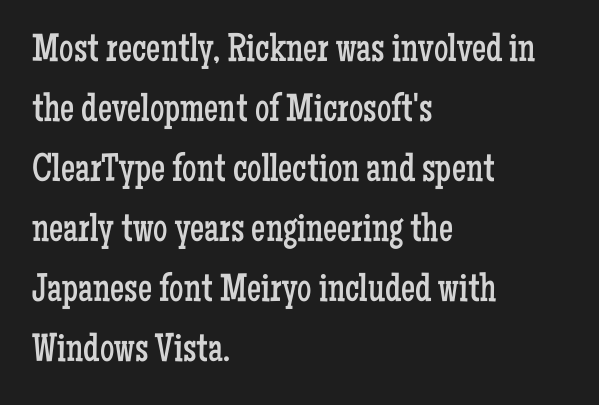
Is the type heavy? It reads as light-to-regular instead. The horizontal fit of the characters is conventional and even. Each new line begins a customary step beneath the previous one. The space directly below the letters is spotless. I'd call this a serif setting — the letters wear small feet. The specimen reads as upright at a glance.
